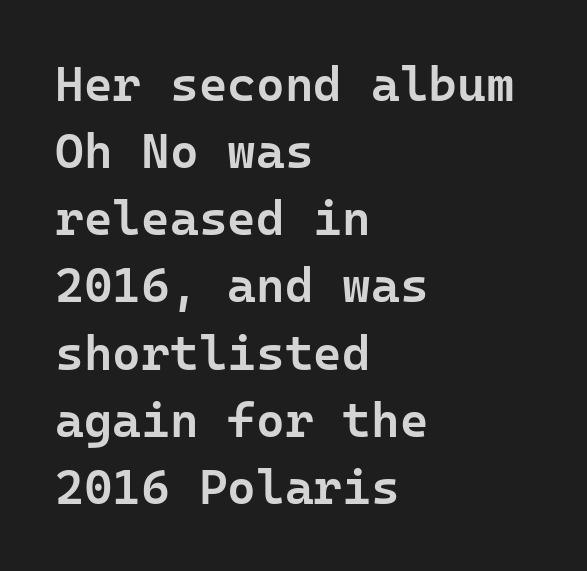
Q: Is the text bold? A: Semi-bold.
Q: Is the text italic (slanted)? A: No, it is upright.
Q: Is the typeface a serif or a sans-serif typeface? A: Sans-serif.
Q: Is the text underlined? A: No.
Q: How is the paragraph aligned? A: Left-aligned.
Q: Is the spacing between letters normal or unusually wide? A: Normal.
Q: Is the spacing between lines tight, normal or loose? A: Normal.
Q: Width (condensed, normal, or wide)? A: Normal.
Q: Stroke contrast? A: Low.
Q: x-height? A: Medium.
